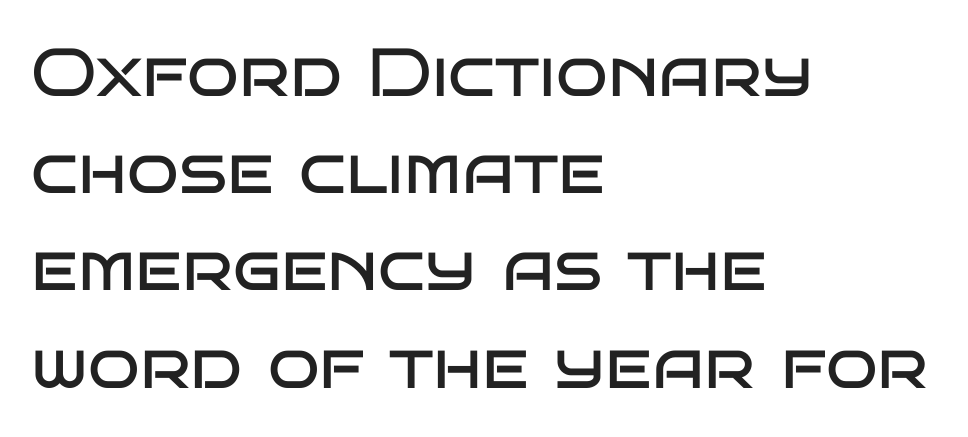
{"serif": "no", "italic": "no", "bold": "no", "weight": "regular", "width": "wide", "stroke_contrast": "low", "x_height": "large", "monospaced": "no", "underline": "no", "align": "left", "line_spacing": "normal", "line_spacing_ratio": 1.43, "letter_spacing": "normal", "letter_spacing_em": 0.0, "glyph_px": 68}
